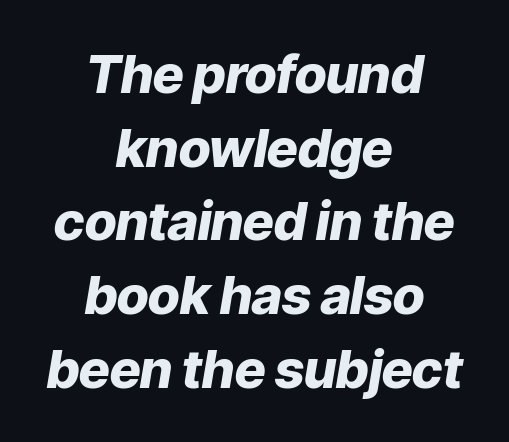
The typesetting leans heavy: a genuine bold. Honestly, there is no underline to notice here at all. You could not count columns in this text — the font is proportionally spaced. Leading matches the norm, producing a regular column. The rendering applies a slant to the glyphs.
